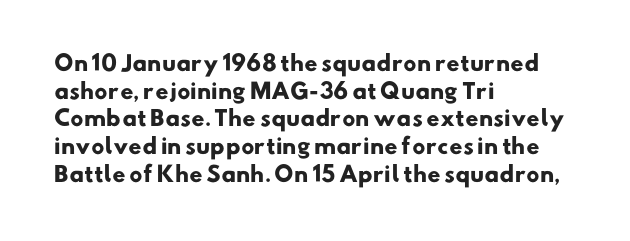
The image shows 21 px bold type; set left-aligned, normal line spacing (1.32x), normal letter spacing, not underlined.
